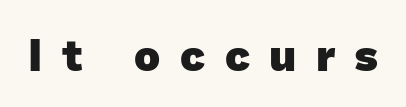
Q: Is the text bold? A: Yes.
Q: Is the typeface a serif or a sans-serif typeface? A: Sans-serif.
Q: Is the text underlined? A: No.
Q: Is the spacing between letters normal or unusually wide? A: Unusually wide.
Q: Width (condensed, normal, or wide)? A: Normal.
Q: Stroke contrast? A: Low.
Q: x-height? A: Medium.
Q: Monospaced? A: No.
